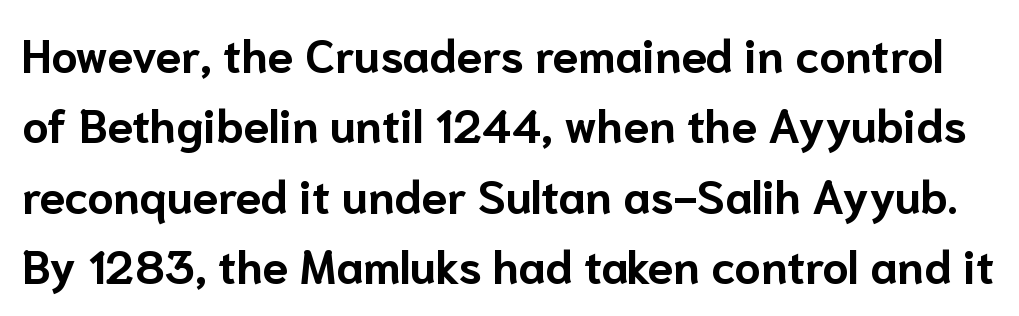
Q: Is the text bold? A: Yes.
Q: Is the text italic (slanted)? A: No, it is upright.
Q: Is the typeface a serif or a sans-serif typeface? A: Sans-serif.
Q: Is the text underlined? A: No.
Q: Is the spacing between letters normal or unusually wide? A: Normal.
Q: Is the spacing between lines tight, normal or loose? A: Normal.
Q: Width (condensed, normal, or wide)? A: Normal.
Q: Stroke contrast? A: Low.
Q: x-height? A: Medium.
Q: Monospaced? A: No.
